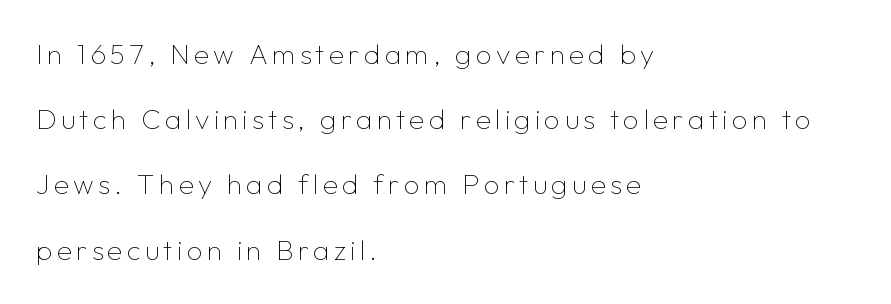
Q: Is the text bold? A: No.
Q: Is the text italic (slanted)? A: No, it is upright.
Q: Is the typeface a serif or a sans-serif typeface? A: Sans-serif.
Q: Is the text underlined? A: No.
Q: How is the paragraph aligned? A: Left-aligned.
Q: Is the spacing between lines tight, normal or loose? A: Loose.
Q: Width (condensed, normal, or wide)? A: Normal.
Q: Stroke contrast? A: Low.
Q: x-height? A: Medium.
Q: Monospaced? A: No.
